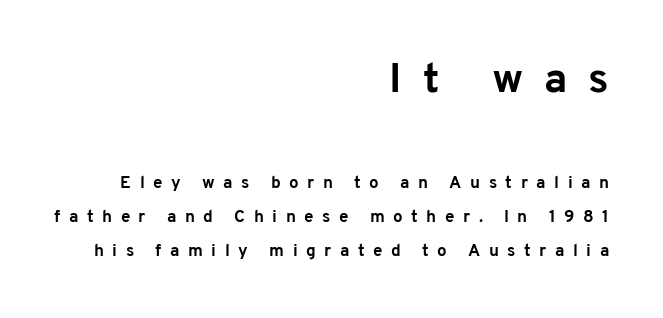
{"serif": "no", "italic": "no", "bold": "yes", "weight": "bold", "width": "normal", "stroke_contrast": "low", "x_height": "medium", "monospaced": "no", "underline": "no", "align": "right", "line_spacing": "loose", "line_spacing_ratio": 2.01, "letter_spacing": "wide", "letter_spacing_em": 0.5, "larger_block": "first", "size_ratio": 2.47, "glyph_px": 42}
